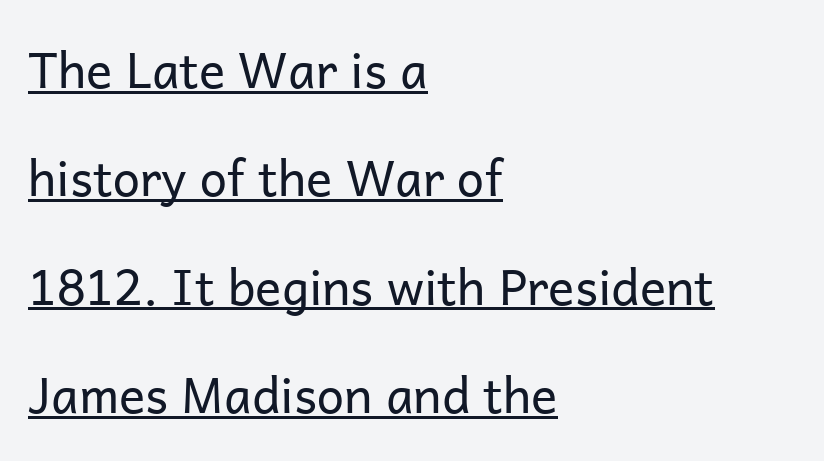
Q: Is the text bold? A: No.
Q: Is the text italic (slanted)? A: No, it is upright.
Q: Is the typeface a serif or a sans-serif typeface? A: Sans-serif.
Q: Is the text underlined? A: Yes.
Q: How is the paragraph aligned? A: Left-aligned.
Q: Is the spacing between letters normal or unusually wide? A: Normal.
Q: Is the spacing between lines tight, normal or loose? A: Loose.
Q: Width (condensed, normal, or wide)? A: Normal.
Q: Stroke contrast? A: Low.
Q: x-height? A: Medium.
Q: Monospaced? A: No.
